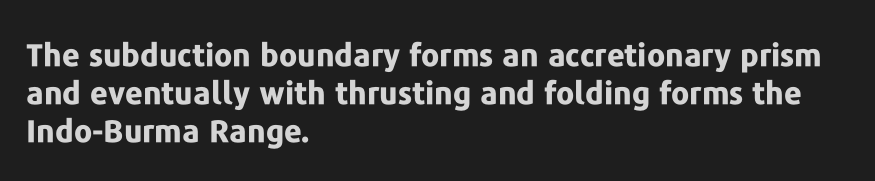
Regarding serifs, this sample does without them. Vertical strokes here are truly vertical. Left-aligned paragraph, ragged on the right. Anything drawn beneath the words? Only blank space. Look at the stroke-to-counter ratio: heavy, a bold. Spacing verdict: proportional, widths tailored to each character.
